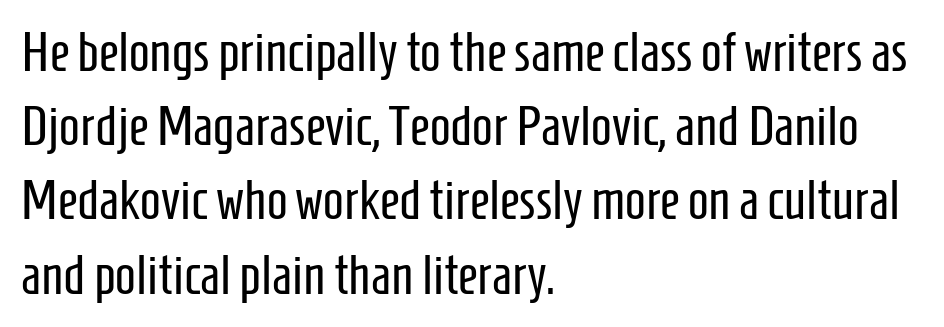
Descenders hang freely into open space. What stands out about the letter spacing? Nothing — it is the standard amount. Every row of glyphs begins at an identical x-position on the left. Rendered with straight, roman letterforms. No feet cap the strokes, marking this as sans-serif type. Baseline-to-baseline distance is the conventional proportion of letter height.
